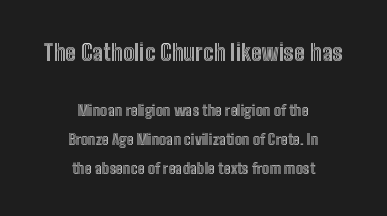
The image shows 23 px text type, upright; set centered, loose line spacing (1.93x), normal letter spacing, not underlined; the first (top) block is 1.53x larger.
